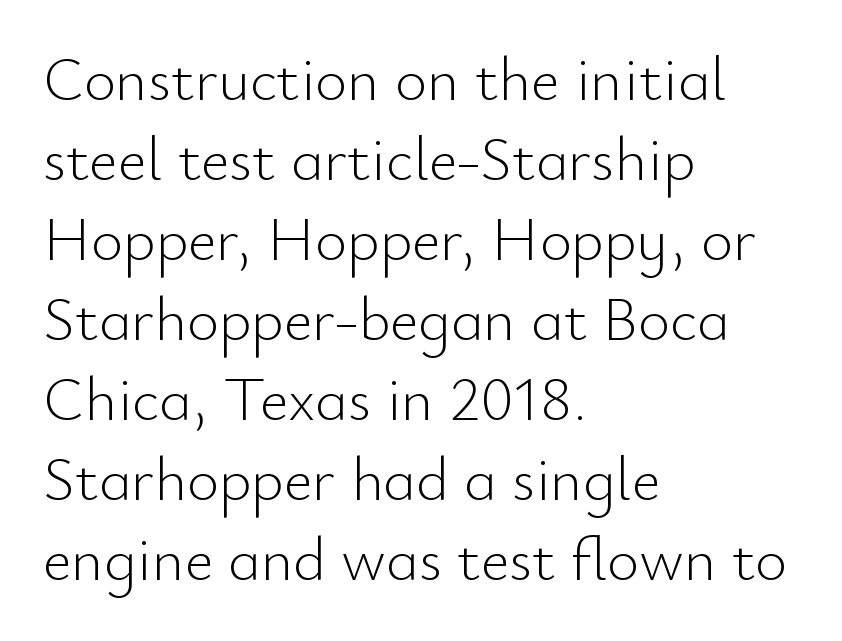
Q: Is the text bold? A: No.
Q: Is the text italic (slanted)? A: No, it is upright.
Q: Is the typeface a serif or a sans-serif typeface? A: Sans-serif.
Q: Is the text underlined? A: No.
Q: How is the paragraph aligned? A: Left-aligned.
Q: Is the spacing between letters normal or unusually wide? A: Normal.
Q: Is the spacing between lines tight, normal or loose? A: Normal.
Q: Width (condensed, normal, or wide)? A: Normal.
Q: Stroke contrast? A: Low.
Q: x-height? A: Small.
Q: Monospaced? A: No.
